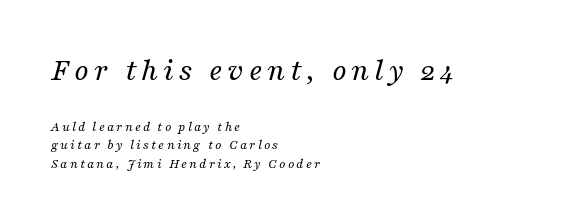
The image shows 32 px regular-weight serif type, italic (leaning right); set left-aligned, normal line spacing (1.3x), not underlined; the first (top) block is 2.29x larger; medium stroke contrast and a medium x-height.
